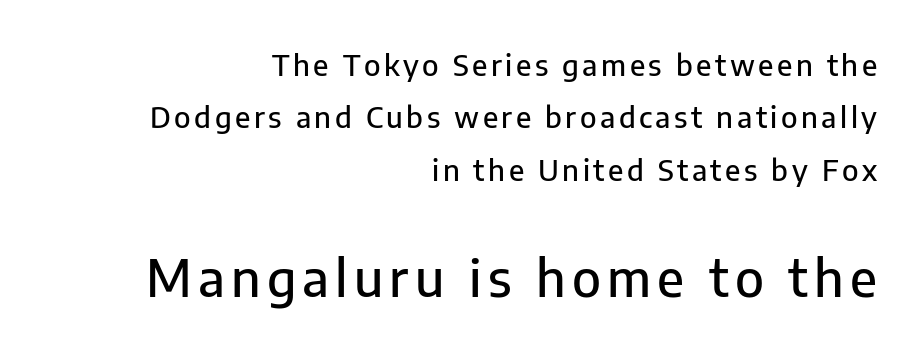
Q: Is the text italic (slanted)? A: No, it is upright.
Q: Is the typeface a serif or a sans-serif typeface? A: Sans-serif.
Q: Is the text underlined? A: No.
Q: How is the paragraph aligned? A: Right-aligned.
Q: Which block of text is set in a larger size, the first (top) or the second (bottom)? A: The second (bottom) one.
Q: Width (condensed, normal, or wide)? A: Normal.
Q: Stroke contrast? A: Low.
Q: x-height? A: Medium.
Q: Monospaced? A: No.
